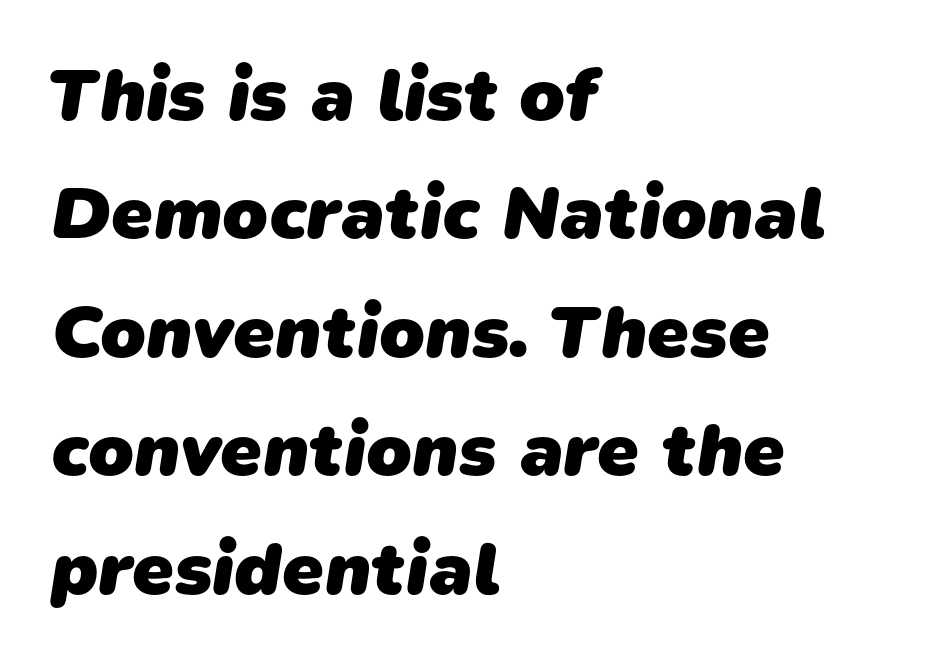
Q: Is the text bold? A: Yes.
Q: Is the typeface a serif or a sans-serif typeface? A: Sans-serif.
Q: Is the text underlined? A: No.
Q: How is the paragraph aligned? A: Left-aligned.
Q: Is the spacing between letters normal or unusually wide? A: Normal.
Q: Is the spacing between lines tight, normal or loose? A: Normal.
Q: Width (condensed, normal, or wide)? A: Normal.
Q: Stroke contrast? A: Low.
Q: x-height? A: Medium.
Q: Monospaced? A: No.
